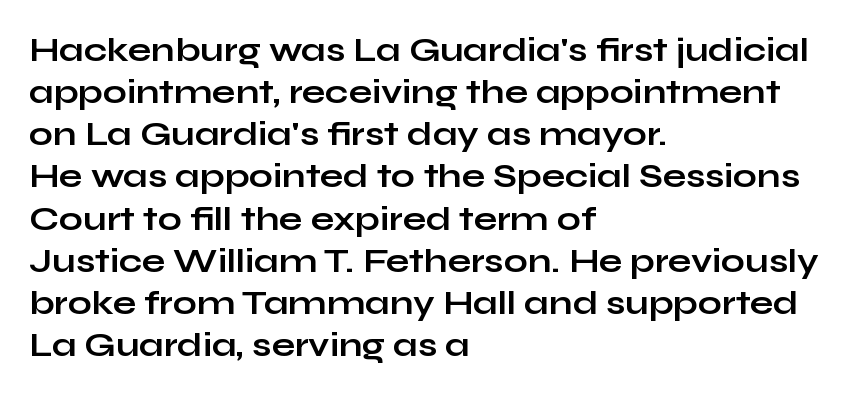
{"serif": "no", "italic": "no", "bold": "yes", "weight": "bold", "width": "wide", "stroke_contrast": "low", "x_height": "medium", "monospaced": "no", "underline": "no", "align": "left", "line_spacing_ratio": 1.24, "letter_spacing": "normal", "letter_spacing_em": 0.0, "glyph_px": 34}
